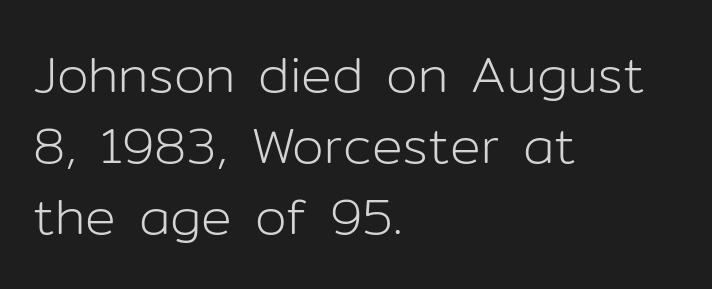
The image shows 51 px light sans-serif type, upright; set left-aligned, normal line spacing (1.39x), normal letter spacing, not underlined; low stroke contrast and a medium x-height.
